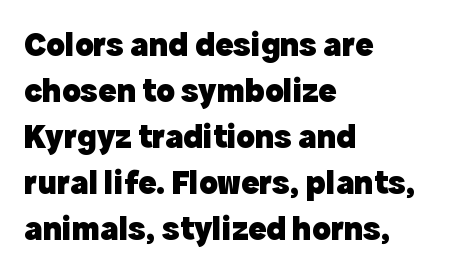
The image shows 34 px heavy sans-serif type, upright; set left-aligned, normal line spacing (1.35x), normal letter spacing, not underlined; a medium x-height.
